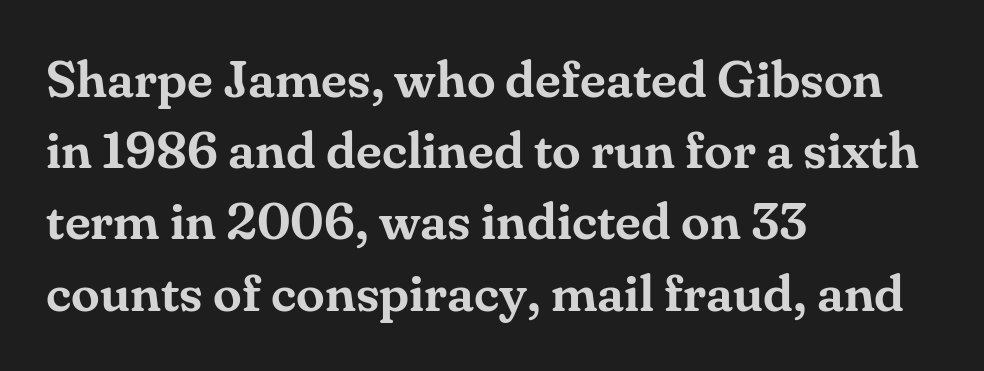
Q: Is the text italic (slanted)? A: No, it is upright.
Q: Is the typeface a serif or a sans-serif typeface? A: Serif.
Q: Is the text underlined? A: No.
Q: How is the paragraph aligned? A: Left-aligned.
Q: Is the spacing between letters normal or unusually wide? A: Normal.
Q: Is the spacing between lines tight, normal or loose? A: Normal.
Q: Width (condensed, normal, or wide)? A: Normal.
Q: Stroke contrast? A: Medium.
Q: x-height? A: Small.
Q: Monospaced? A: No.
